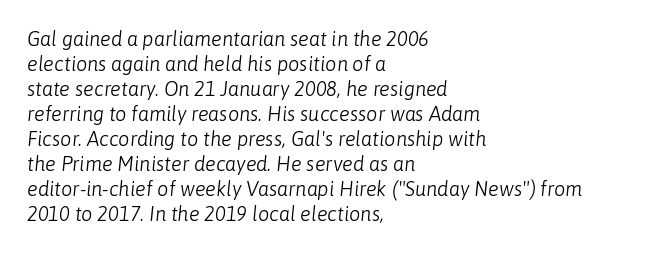
The image shows 20 px text type, italic (leaning right); set left-aligned, normal line spacing (1.25x), normal letter spacing, not underlined.
